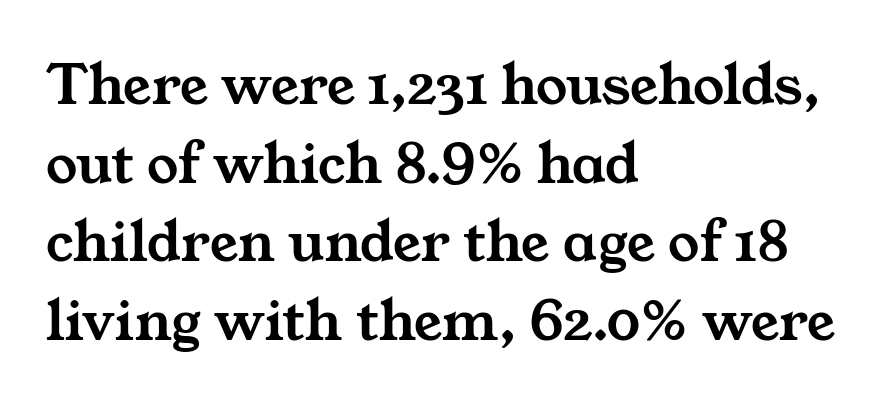
A clean baseline with only descenders dipping below it. Whoever set this chose a conventional vertical rhythm. This sample is left-justified, so line endings fall wherever the words run out. Is this a fixed-width face? No — the glyphs have proportional, varying widths. Look at the tracking — it's just the regular setting, nothing added. Are there feet on the stems? There are — it's a serif.
